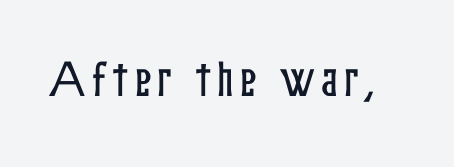
Q: Is the text italic (slanted)? A: No, it is upright.
Q: Is the text underlined? A: No.
Q: Width (condensed, normal, or wide)? A: Condensed.
Q: Stroke contrast? A: Low.
Q: x-height? A: Medium.
Q: Monospaced? A: No.
